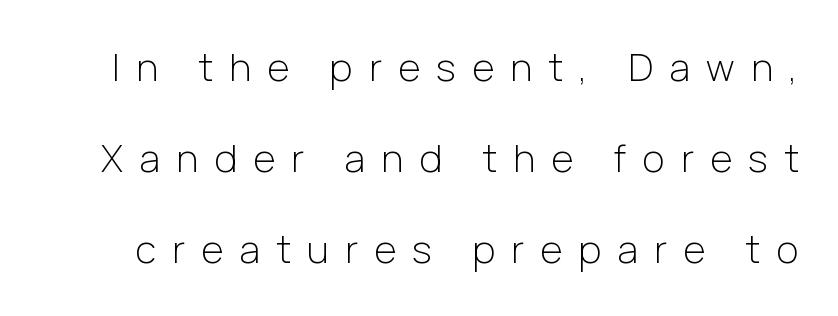
{"serif": "no", "italic": "no", "bold": "no", "weight": "light", "width": "normal", "stroke_contrast": "low", "x_height": "medium", "monospaced": "no", "underline": "no", "line_spacing": "loose", "line_spacing_ratio": 2.4, "letter_spacing": "wide", "letter_spacing_em": 0.43, "glyph_px": 38}
